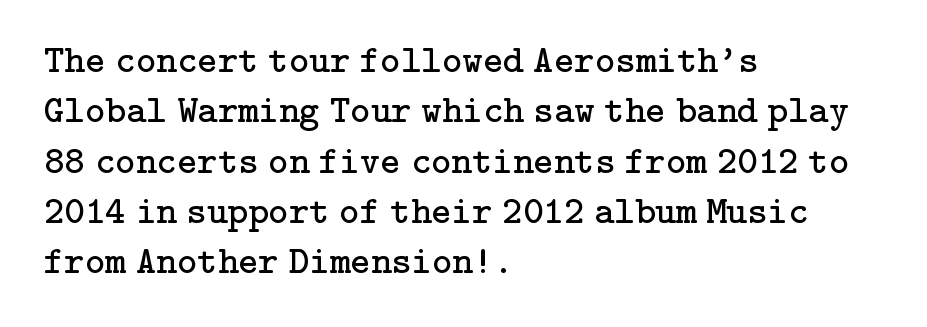
{"serif": "yes", "italic": "no", "bold": "no", "weight": "regular", "width": "normal", "stroke_contrast": "low", "x_height": "medium", "underline": "no", "align": "left", "line_spacing": "normal", "line_spacing_ratio": 1.29, "letter_spacing": "normal", "letter_spacing_em": 0.0, "glyph_px": 39}
